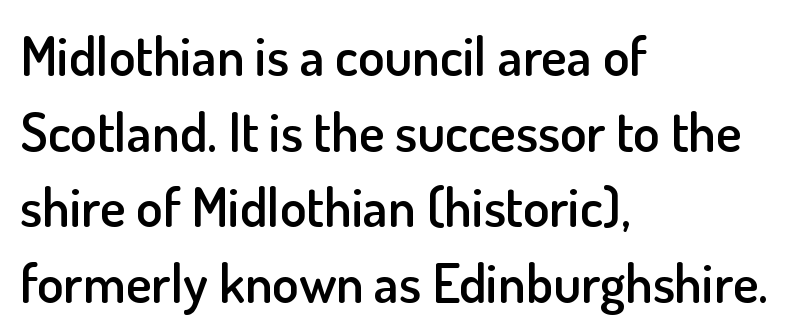
Q: Is the text bold? A: Semi-bold.
Q: Is the text italic (slanted)? A: No, it is upright.
Q: Is the typeface a serif or a sans-serif typeface? A: Sans-serif.
Q: Is the text underlined? A: No.
Q: How is the paragraph aligned? A: Left-aligned.
Q: Is the spacing between letters normal or unusually wide? A: Normal.
Q: Is the spacing between lines tight, normal or loose? A: Normal.
Q: Width (condensed, normal, or wide)? A: Normal.
Q: Stroke contrast? A: Low.
Q: x-height? A: Small.
Q: Monospaced? A: No.
